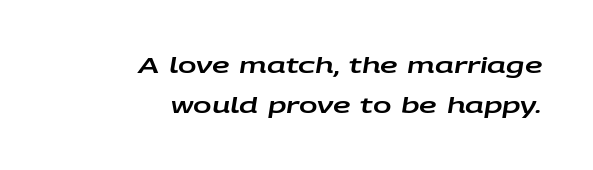
Q: Is the text italic (slanted)? A: Yes, it leans right by about 9 degrees.
Q: Is the text underlined? A: No.
Q: How is the paragraph aligned? A: Right-aligned.
Q: Is the spacing between letters normal or unusually wide? A: Normal.
